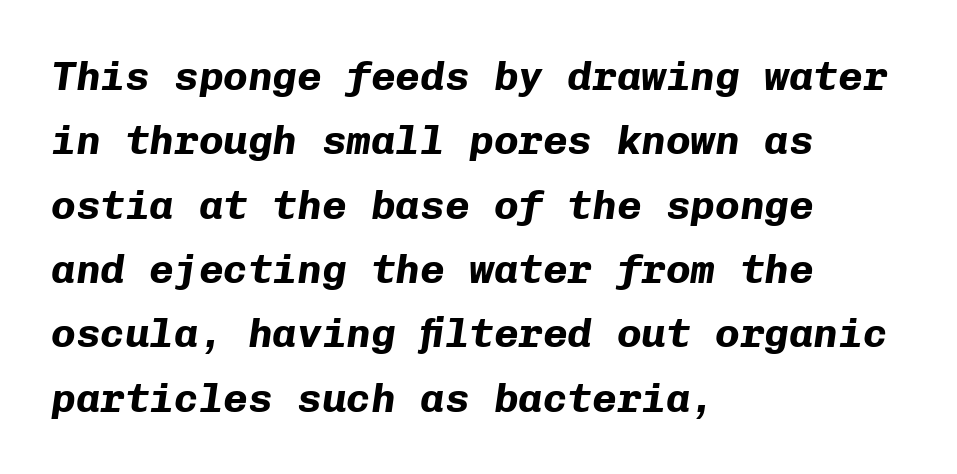
{"italic": "yes", "lean": "right", "slant_degrees": 8, "bold": "yes", "weight": "bold", "width": "normal", "stroke_contrast": "low", "x_height": "medium", "monospaced": "yes", "underline": "no", "align": "left", "line_spacing": "normal", "line_spacing_ratio": 1.57, "letter_spacing": "normal", "letter_spacing_em": 0.0, "glyph_px": 41}
